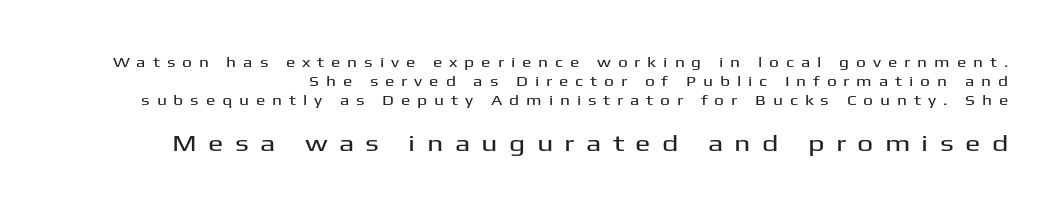
Unmarked baselines from the first word to the last. Students, observe: this is what conventionally led text looks like. Look at the tracking — it's clearly loosened, letters drifting apart. This layout puts the modest block above and the oversized block below. Upright lettering throughout.
